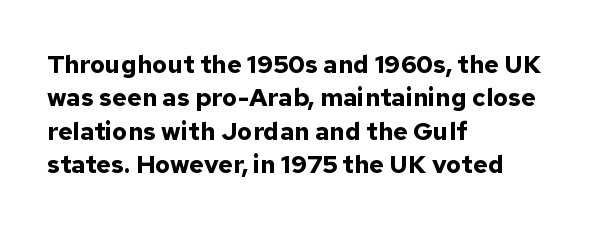
Notice how the passage keeps a crisp vertical edge on the left only. Ordinary non-slanted type is in use. This sample uses plain, unmodified letter spacing. Strong, thick strokes mark this as bold type. Normally led — the rows are evenly, conventionally spaced.
